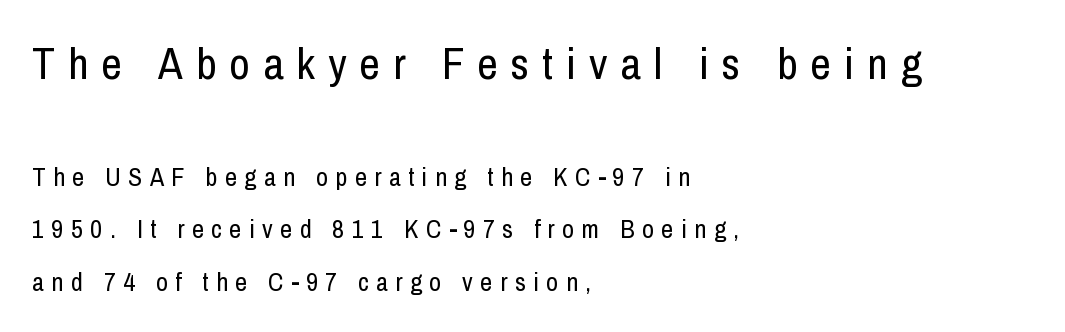
Q: Is the text bold? A: No.
Q: Is the text italic (slanted)? A: No, it is upright.
Q: Is the typeface a serif or a sans-serif typeface? A: Sans-serif.
Q: Is the text underlined? A: No.
Q: How is the paragraph aligned? A: Left-aligned.
Q: Is the spacing between letters normal or unusually wide? A: Unusually wide.
Q: Is the spacing between lines tight, normal or loose? A: Loose.
Q: Which block of text is set in a larger size, the first (top) or the second (bottom)? A: The first (top) one.
Q: Width (condensed, normal, or wide)? A: Condensed.
Q: Stroke contrast? A: Low.
Q: x-height? A: Medium.
Q: Monospaced? A: No.
